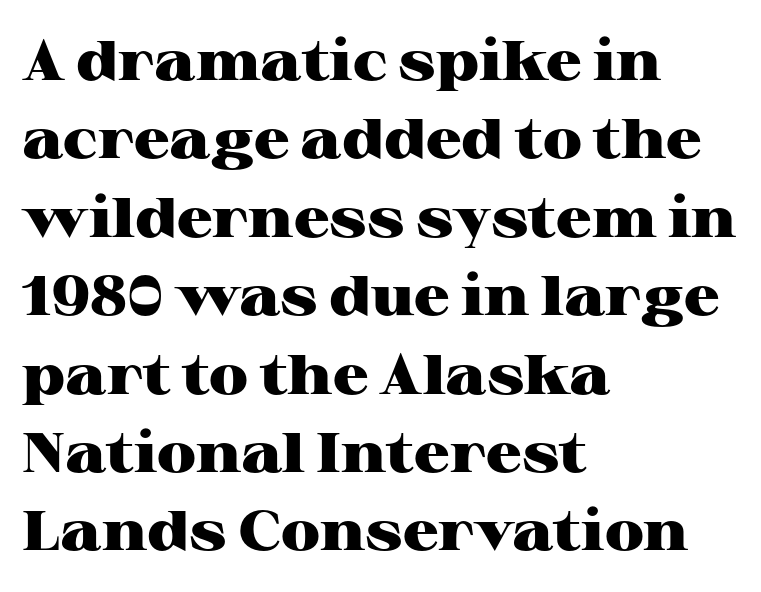
{"serif": "yes", "italic": "no", "bold": "yes", "weight": "heavy", "width": "wide", "stroke_contrast": "high", "x_height": "medium", "monospaced": "no", "underline": "no", "align": "left", "line_spacing": "normal", "line_spacing_ratio": 1.4, "letter_spacing": "normal", "letter_spacing_em": 0.0, "glyph_px": 56}
